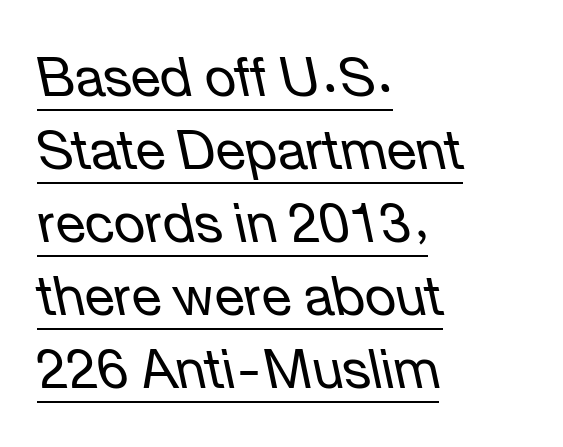
{"italic": "yes", "lean": "left", "slant_degrees": 12, "bold": "no", "weight": "regular", "width": "normal", "stroke_contrast": "low", "x_height": "medium", "monospaced": "no", "underline": "yes", "align": "left", "line_spacing": "normal", "line_spacing_ratio": 1.35, "letter_spacing": "normal", "letter_spacing_em": 0.0, "glyph_px": 54}
